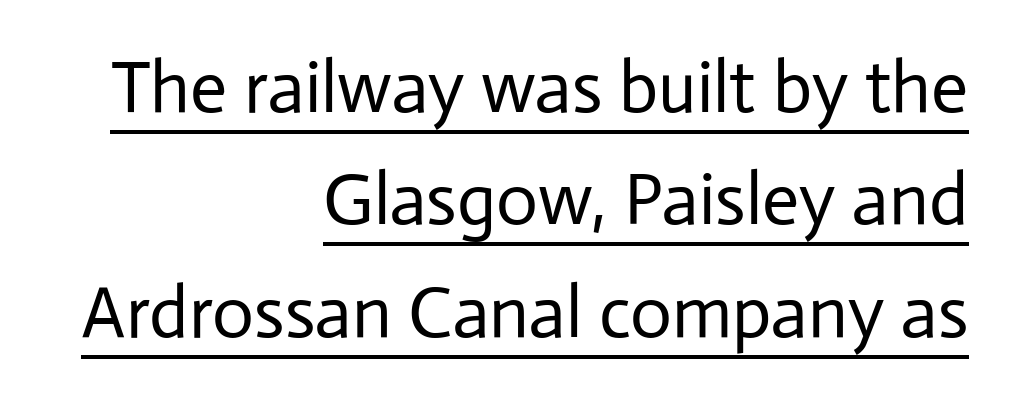
{"serif": "no", "italic": "no", "bold": "no", "weight": "regular", "width": "normal", "stroke_contrast": "low", "x_height": "medium", "monospaced": "no", "underline": "yes", "align": "right", "line_spacing": "normal", "line_spacing_ratio": 1.54, "letter_spacing": "normal", "letter_spacing_em": 0.0, "glyph_px": 73}
